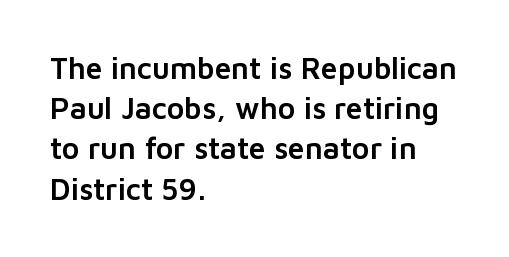
The image shows 30 px sans-serif type, upright; set left-aligned, normal line spacing (1.34x), normal letter spacing, not underlined; low stroke contrast and a medium x-height.
